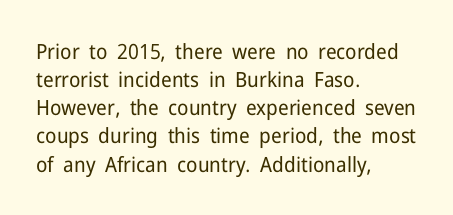
The image shows 21 px text type, upright; set left-aligned, normal line spacing (1.34x), normal letter spacing, not underlined.
